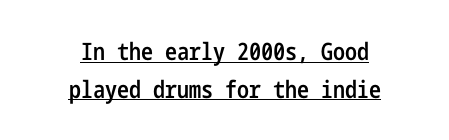
Q: Is the text bold? A: Semi-bold.
Q: Is the text italic (slanted)? A: No, it is upright.
Q: Is the text underlined? A: Yes.
Q: How is the paragraph aligned? A: Centered.
Q: Is the spacing between letters normal or unusually wide? A: Normal.
Q: Is the spacing between lines tight, normal or loose? A: Normal.
